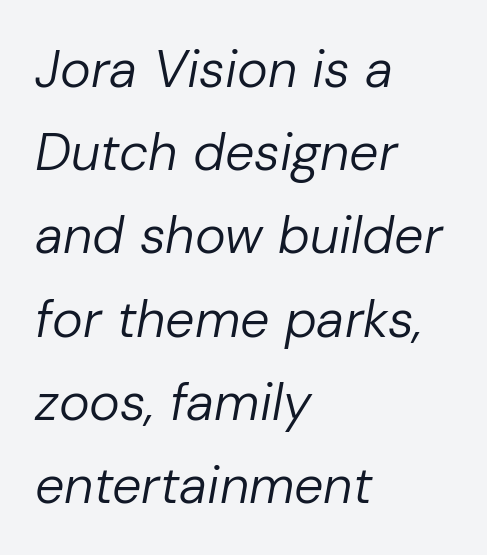
{"italic": "yes", "lean": "right", "slant_degrees": 10, "bold": "no", "weight": "regular", "width": "normal", "stroke_contrast": "low", "x_height": "medium", "monospaced": "no", "underline": "no", "align": "left", "line_spacing": "normal", "line_spacing_ratio": 1.6, "letter_spacing": "normal", "letter_spacing_em": 0.0, "glyph_px": 52}
